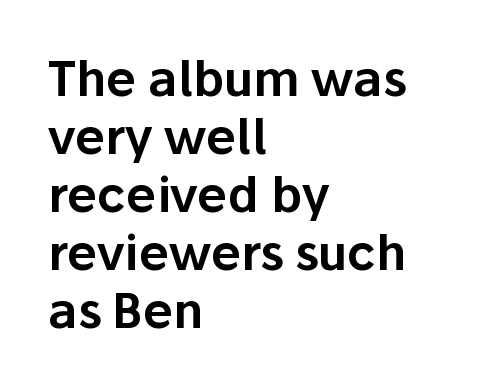
{"serif": "no", "italic": "no", "width": "normal", "stroke_contrast": "low", "x_height": "medium", "monospaced": "no", "underline": "no", "align": "left", "line_spacing_ratio": 1.21, "letter_spacing": "normal", "letter_spacing_em": 0.0, "glyph_px": 48}
